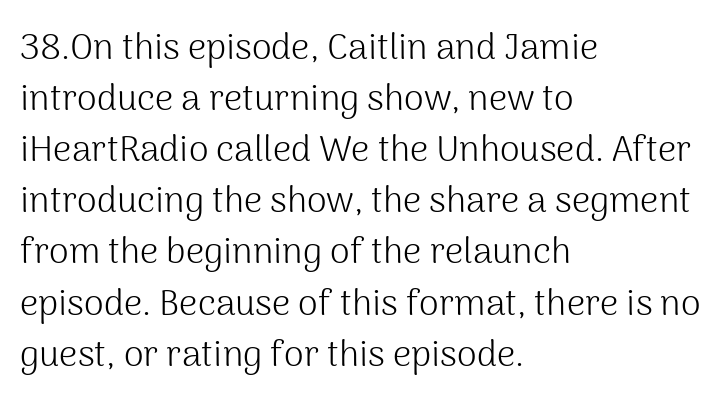
{"serif": "no", "italic": "no", "bold": "no", "weight": "light", "width": "normal", "stroke_contrast": "medium", "x_height": "medium", "monospaced": "no", "underline": "no", "align": "left", "line_spacing": "normal", "line_spacing_ratio": 1.42, "letter_spacing": "normal", "letter_spacing_em": 0.0, "glyph_px": 36}
